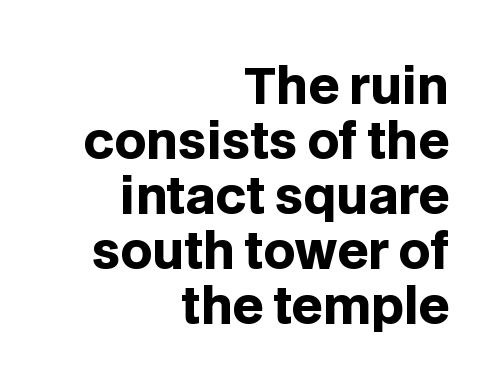
{"serif": "no", "italic": "no", "bold": "yes", "weight": "heavy", "width": "normal", "stroke_contrast": "low", "x_height": "large", "monospaced": "no", "underline": "no", "align": "right", "line_spacing": "tight", "line_spacing_ratio": 1.12, "letter_spacing": "normal", "letter_spacing_em": 0.0, "glyph_px": 49}
